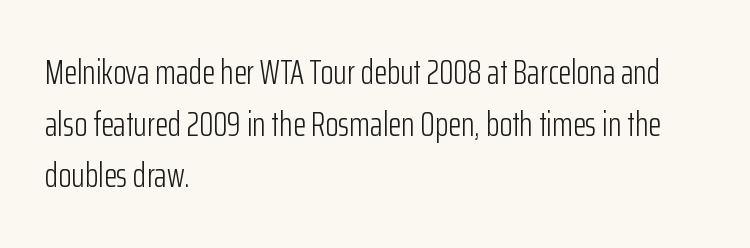
Rendered with straight, roman letterforms. Has an underline been added? It has not. Stroke terminals: plain, sans-serif. In CSS terms this would be text-align: left. Short note: letters normally spaced. Stems and bowls with no extra thickness — not bold.
